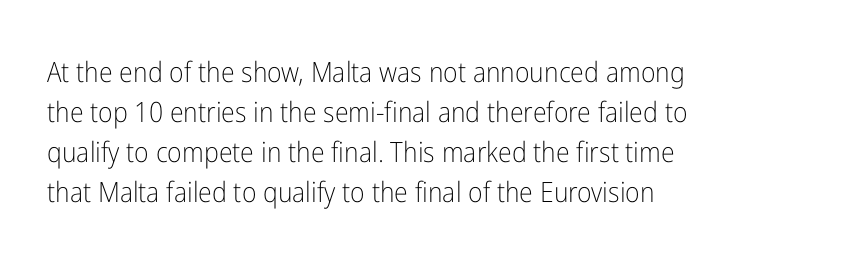
No extra ink here — the face is not bold. A typesetter would call this zero additional tracking. The specimen reads as upright at a glance. Serifs: no, the terminals of the letterforms are clean.
